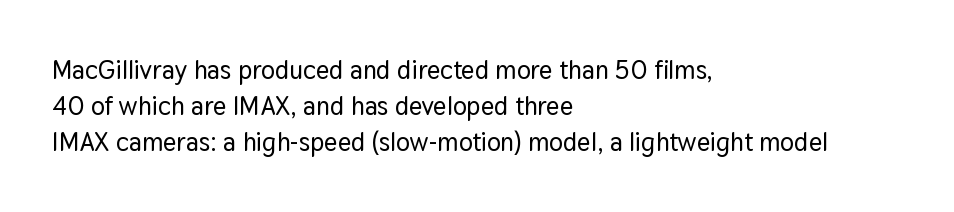
A typesetter would mark this as roman, not italic. Every row of glyphs begins at an identical x-position on the left. Descenders are the only things crossing below the line. Horizontal bands of white between lines are of average thickness.
